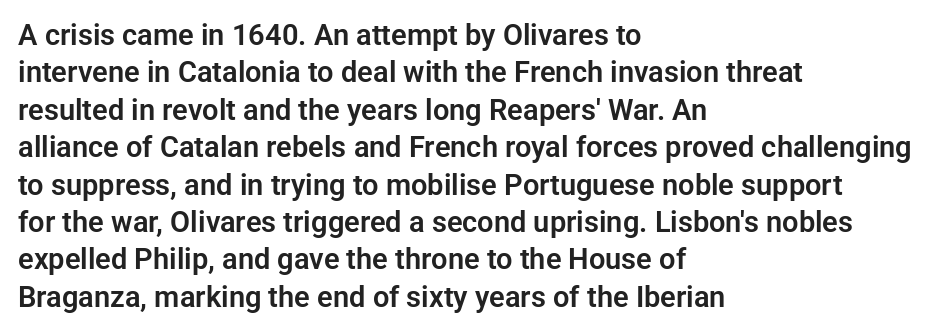
This is the regular roman posture of the typeface. Here the designer chose a conventional face with non-uniform glyph widths. The designer went with a sans here, leaving each stem footless. These lines are set flush left with a ragged right edge.
